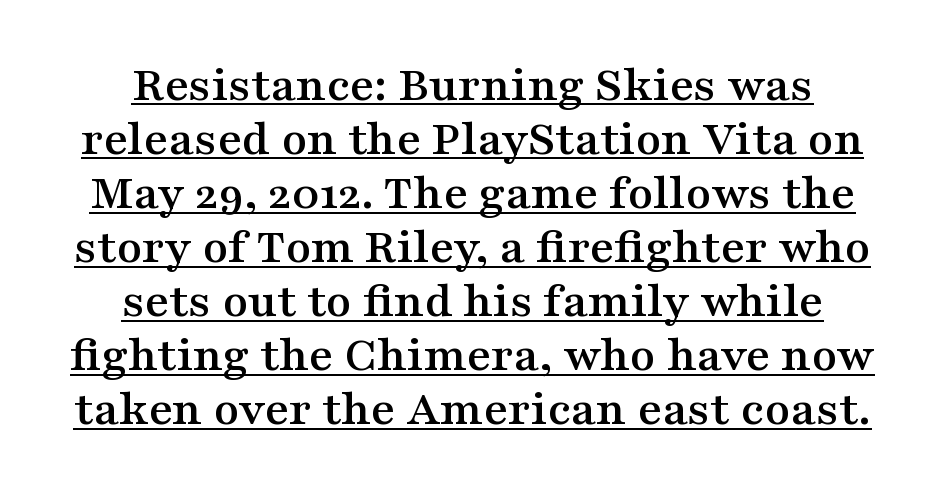
{"serif": "yes", "italic": "no", "width": "wide", "stroke_contrast": "medium", "x_height": "medium", "monospaced": "no", "underline": "yes", "align": "center", "line_spacing": "tight", "line_spacing_ratio": 1.04, "letter_spacing": "normal", "letter_spacing_em": 0.0, "glyph_px": 52}
